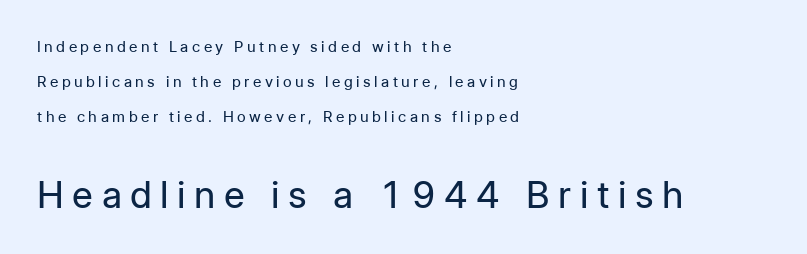
{"serif": "no", "italic": "no", "bold": "no", "weight": "regular", "width": "normal", "stroke_contrast": "low", "x_height": "medium", "monospaced": "no", "underline": "no", "align": "left", "line_spacing": "loose", "line_spacing_ratio": 2.34, "letter_spacing": "wide", "letter_spacing_em": 0.23, "larger_block": "second", "size_ratio": 2.47, "glyph_px": 37}
